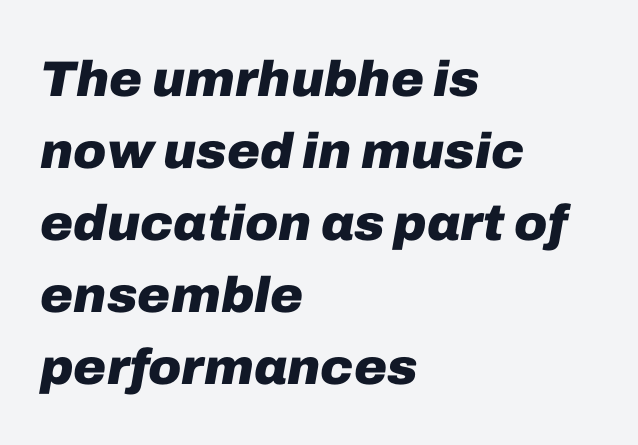
The image shows 50 px heavy type, italic (leaning right); set left-aligned, normal line spacing (1.44x), normal letter spacing, not underlined; low stroke contrast and a medium x-height.
